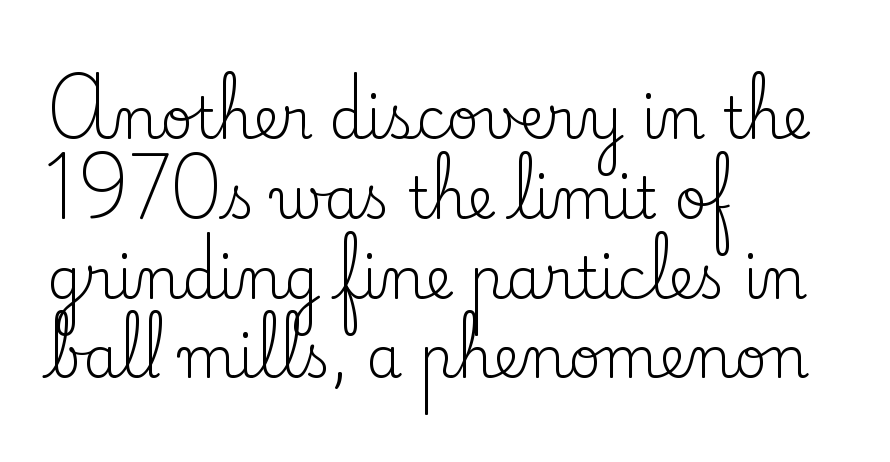
The image shows 57 px regular-weight type, upright; set left-aligned, normal line spacing (1.4x), normal letter spacing, not underlined; low stroke contrast and a small x-height.
